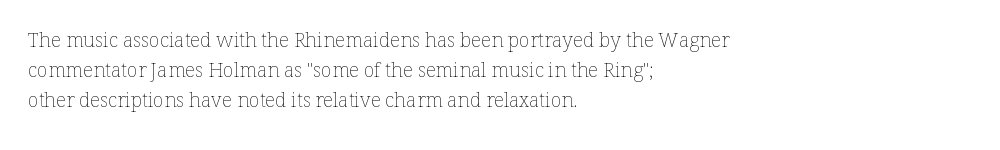
Q: Is the text bold? A: No.
Q: Is the text italic (slanted)? A: No, it is upright.
Q: Is the text underlined? A: No.
Q: How is the paragraph aligned? A: Left-aligned.
Q: Is the spacing between letters normal or unusually wide? A: Normal.
Q: Is the spacing between lines tight, normal or loose? A: Normal.
